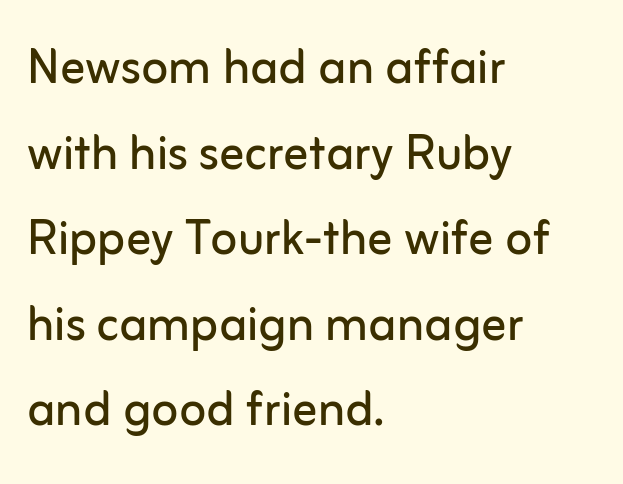
Is the letter spacing exaggerated? No — it looks like the ordinary default. Classification — sans serif. Proportional: the letters do not fall into vertical columns. The rows are spaced the way most documents space them. Is there any slant? The stems are plumb.
